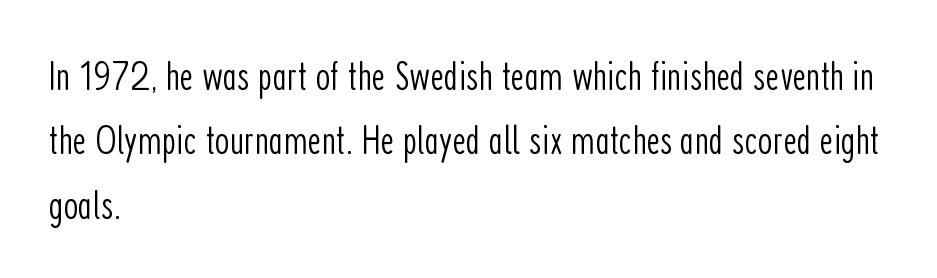
The image shows 42 px light, condensed sans-serif type, upright; set left-aligned, normal line spacing (1.53x), normal letter spacing, not underlined; low stroke contrast and a medium x-height.
